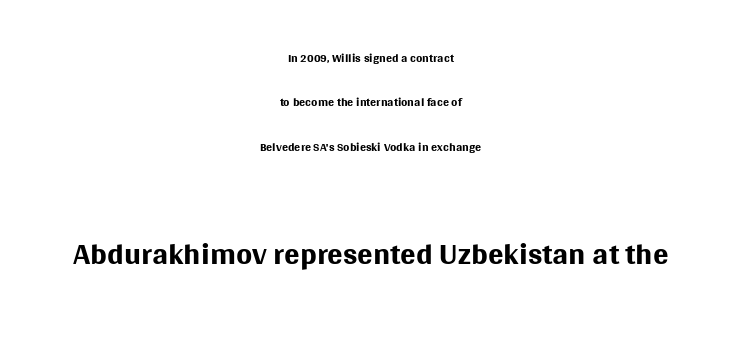
{"serif": "no", "italic": "no", "bold": "no", "weight": "regular", "width": "normal", "stroke_contrast": "medium", "x_height": "large", "monospaced": "no", "underline": "no", "align": "center", "line_spacing": "loose", "line_spacing_ratio": 2.46, "letter_spacing": "normal", "letter_spacing_em": 0.0, "larger_block": "second", "size_ratio": 2.56, "glyph_px": 46}
